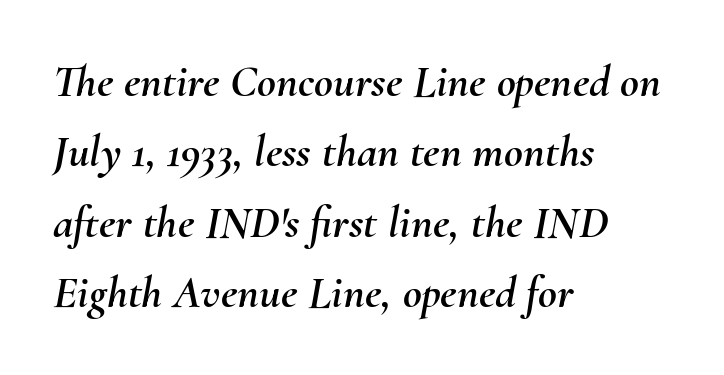
{"italic": "yes", "lean": "right", "slant_degrees": 10, "width": "normal", "stroke_contrast": "medium", "x_height": "small", "monospaced": "no", "underline": "no", "align": "left", "line_spacing": "normal", "line_spacing_ratio": 1.53, "letter_spacing": "normal", "letter_spacing_em": 0.0, "glyph_px": 46}
